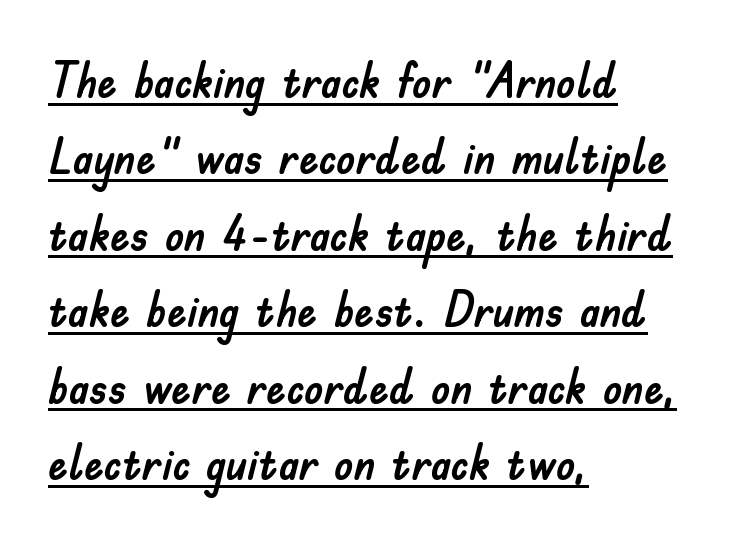
The image shows 49 px sans-serif type; set left-aligned, normal line spacing (1.56x), normal letter spacing, underlined; low stroke contrast and a small x-height.
